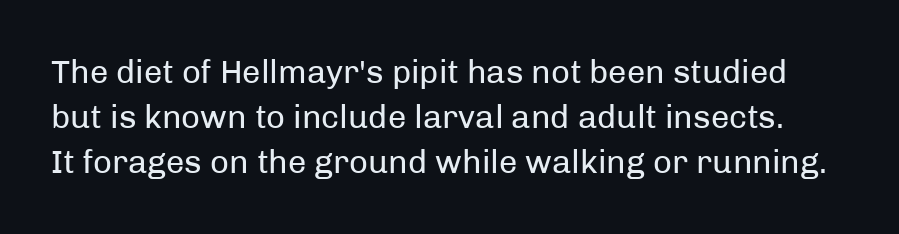
Leading matches the norm, producing a regular column. There is no visible air inserted between adjacent glyphs. This is sans-serif lettering, the kind often seen on screens and signage. Weight: not bold — regular or lighter. Tall strokes in this sample are plumb rather than angled.
